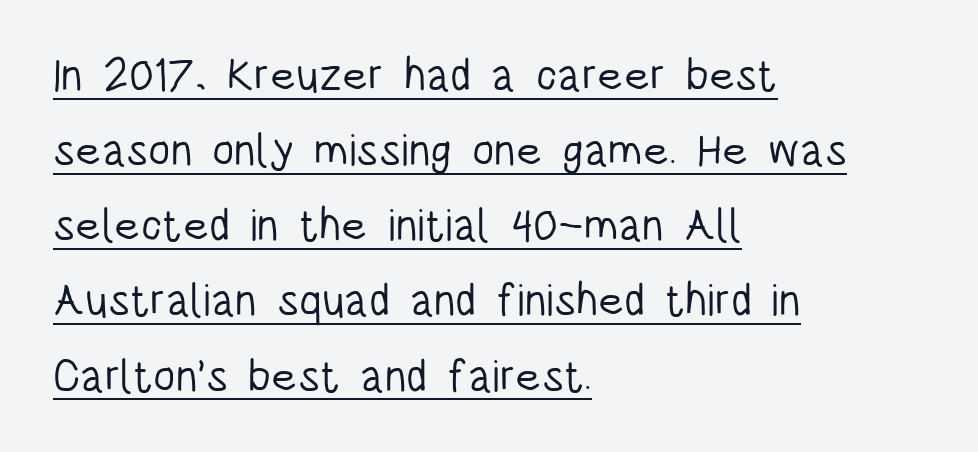
{"serif": "no", "italic": "no", "bold": "no", "weight": "light", "width": "condensed", "stroke_contrast": "low", "x_height": "large", "monospaced": "no", "underline": "yes", "align": "left", "line_spacing": "normal", "line_spacing_ratio": 1.67, "letter_spacing": "normal", "letter_spacing_em": 0.0, "glyph_px": 45}
